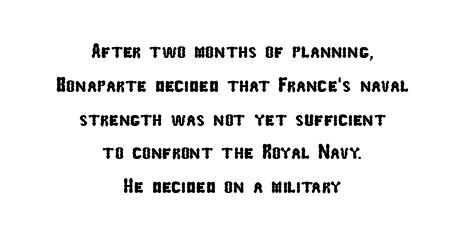
Q: Is the text underlined? A: No.
Q: How is the paragraph aligned? A: Centered.
Q: Is the spacing between letters normal or unusually wide? A: Normal.
Q: Is the spacing between lines tight, normal or loose? A: Normal.
